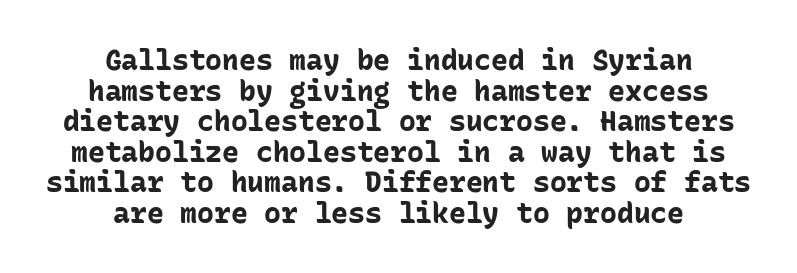
Standard letterfit; no display-style spreading of the glyphs. Serifs: no, the terminals of the letterforms are clean. The setting favours the middle, as headings and verse often do. Rows of type sit shoulder to shoulder in the vertical direction. Pretty heavy lettering here — definitely bold. Bare-footed words on every line.
